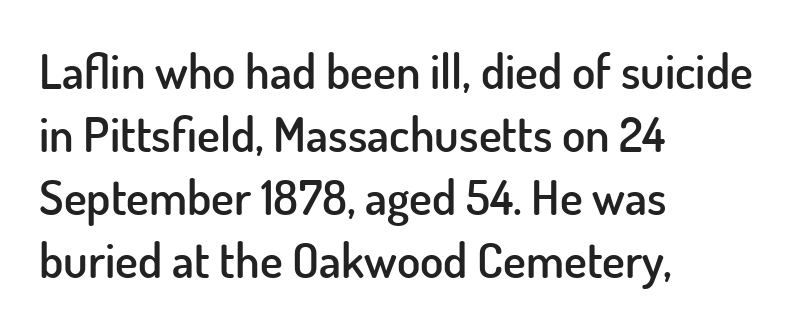
Q: Is the text bold? A: Semi-bold.
Q: Is the text italic (slanted)? A: No, it is upright.
Q: Is the typeface a serif or a sans-serif typeface? A: Sans-serif.
Q: Is the text underlined? A: No.
Q: How is the paragraph aligned? A: Left-aligned.
Q: Is the spacing between letters normal or unusually wide? A: Normal.
Q: Is the spacing between lines tight, normal or loose? A: Normal.
Q: Width (condensed, normal, or wide)? A: Normal.
Q: Stroke contrast? A: Low.
Q: x-height? A: Small.
Q: Monospaced? A: No.
